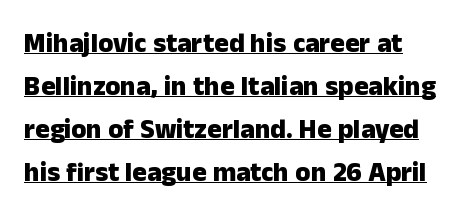
The type sits square on the baseline with zero lean. This sample keeps an unexceptional amount of space between lines. The rendering keeps characters at their native spacing. A continuous stroke trails under the words, as in a hyperlink.
